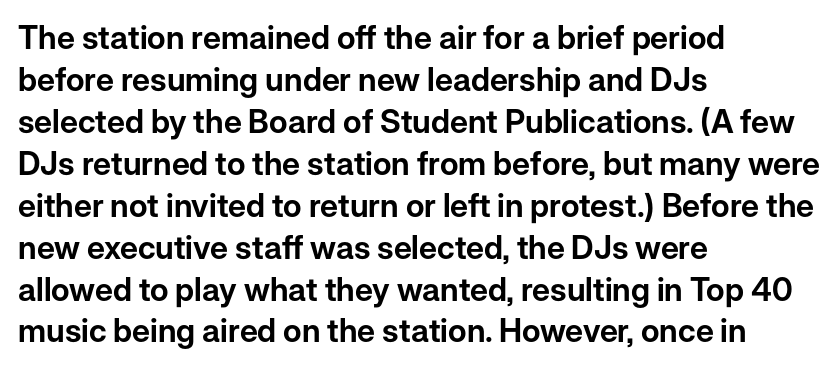
The image shows 32 px sans-serif type, upright; set left-aligned, normal line spacing (1.31x), normal letter spacing, not underlined; low stroke contrast and a medium x-height.
